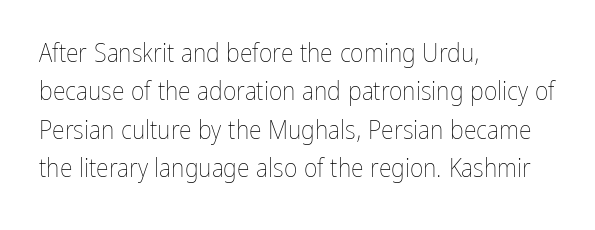
The image shows 26 px text type, upright; set left-aligned, normal line spacing (1.48x), normal letter spacing, not underlined.
